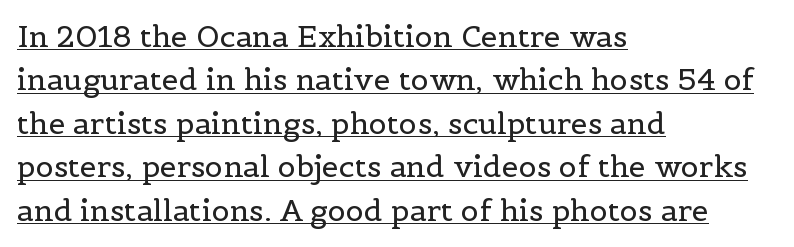
Q: Is the text bold? A: No.
Q: Is the text italic (slanted)? A: No, it is upright.
Q: Is the typeface a serif or a sans-serif typeface? A: Serif.
Q: Is the text underlined? A: Yes.
Q: How is the paragraph aligned? A: Left-aligned.
Q: Is the spacing between letters normal or unusually wide? A: Normal.
Q: Is the spacing between lines tight, normal or loose? A: Normal.
Q: Width (condensed, normal, or wide)? A: Normal.
Q: x-height? A: Medium.
Q: Monospaced? A: No.
